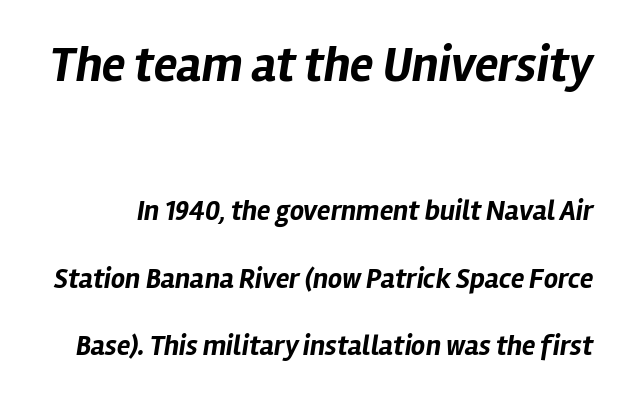
Q: Is the text bold? A: Yes.
Q: Is the text italic (slanted)? A: Yes, it leans right by about 12 degrees.
Q: Is the text underlined? A: No.
Q: Is the spacing between letters normal or unusually wide? A: Normal.
Q: Is the spacing between lines tight, normal or loose? A: Loose.
Q: Which block of text is set in a larger size, the first (top) or the second (bottom)? A: The first (top) one.
Q: Width (condensed, normal, or wide)? A: Normal.
Q: Stroke contrast? A: Low.
Q: x-height? A: Medium.
Q: Monospaced? A: No.
